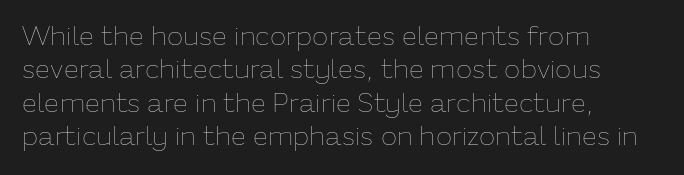
Q: Is the text bold? A: No.
Q: Is the text italic (slanted)? A: No, it is upright.
Q: Is the text underlined? A: No.
Q: How is the paragraph aligned? A: Left-aligned.
Q: Is the spacing between letters normal or unusually wide? A: Normal.
